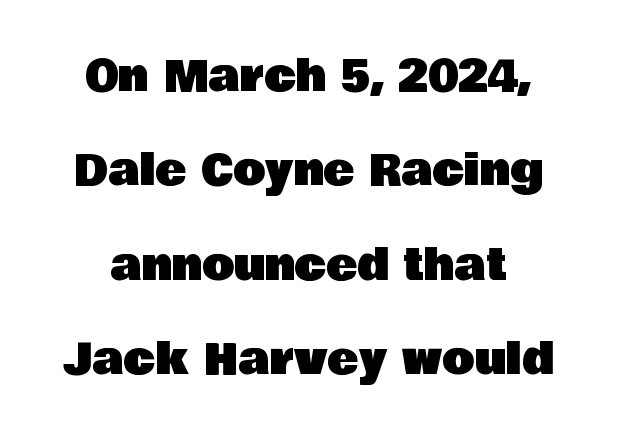
The gap between lines stays unmarked. Leading is clearly above the norm, producing a sparse column. Look at the tracking — it's just the regular setting, nothing added. Varying glyph widths throughout — classic text-font behaviour. Vertical strokes here are truly vertical. Casual observation: everything's sitting right in the middle.
